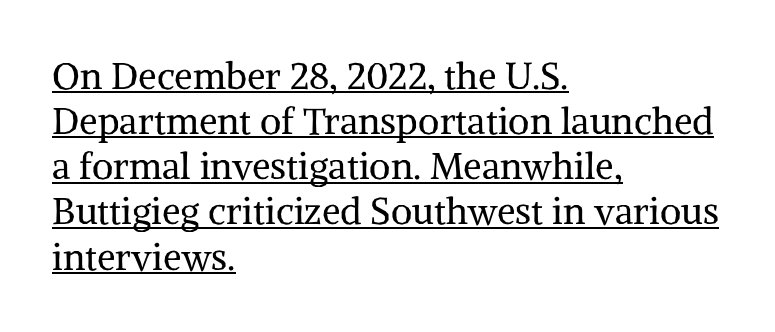
Letters have the restrained weight of plain body copy at most. Letterform terminals end in serifs throughout the passage. Posture: straight, roman, zero tilt. This sample has the flowing, uneven cadence of proportional lettering. The rendered words wear a rule along their underside.
